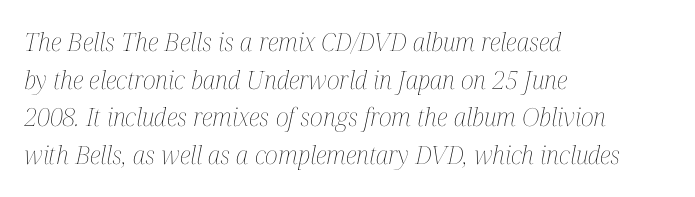
Q: Is the text bold? A: No.
Q: Is the text italic (slanted)? A: Yes, it leans right by about 12 degrees.
Q: Is the text underlined? A: No.
Q: How is the paragraph aligned? A: Left-aligned.
Q: Is the spacing between letters normal or unusually wide? A: Normal.
Q: Is the spacing between lines tight, normal or loose? A: Normal.
